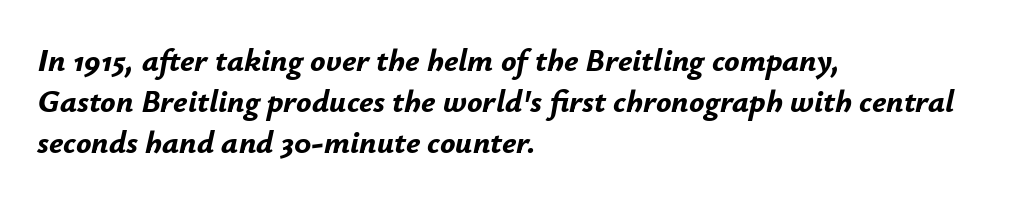
The image shows 32 px bold type, italic (leaning right); set left-aligned, normal line spacing (1.28x), normal letter spacing, not underlined; low stroke contrast and a small x-height.
